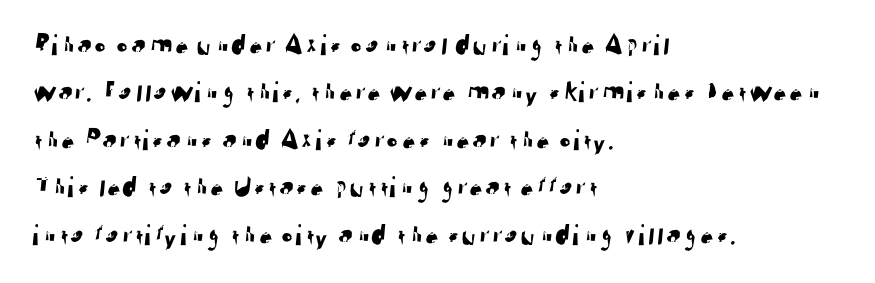
The image shows 30 px sans-serif type; set left-aligned, normal line spacing (1.58x), normal letter spacing, not underlined; low stroke contrast and a medium x-height.
